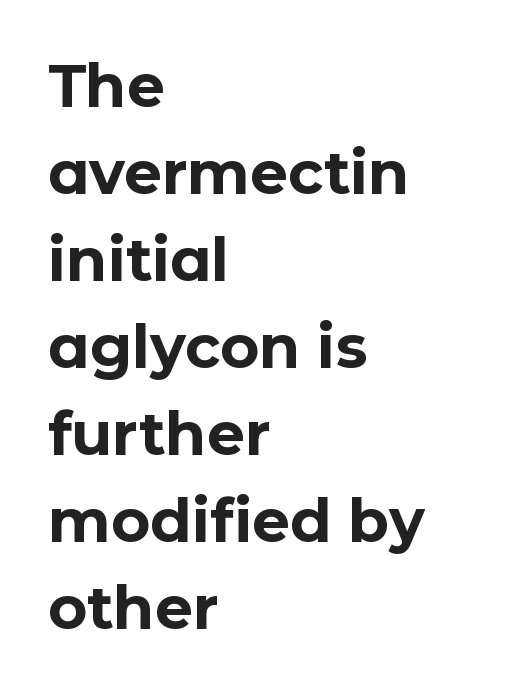
The glyphs have the mass of a bold cut. One glance says typical: line gaps are just what's usual. Do the letters lean? They stand straight. Every row of glyphs begins at an identical x-position on the left. Decoration check: the copy has no underline. The letters advance in unequal steps, a hallmark of proportional type.
